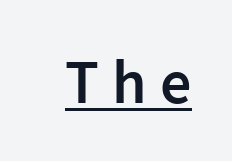
{"serif": "no", "italic": "no", "bold": "semi", "weight": "semibold", "width": "normal", "stroke_contrast": "low", "x_height": "medium", "monospaced": "no", "underline": "yes", "letter_spacing": "wide", "letter_spacing_em": 0.21, "glyph_px": 62}
